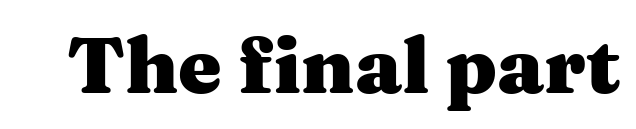
The image shows 78 px heavy, wide serif type, upright; set normal letter spacing, not underlined; medium stroke contrast and a medium x-height.
